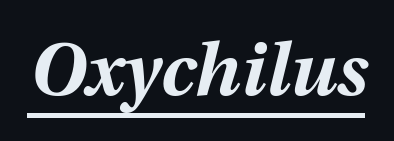
The image shows 74 px bold type, italic (leaning right); set normal letter spacing, underlined; medium stroke contrast and a medium x-height.
